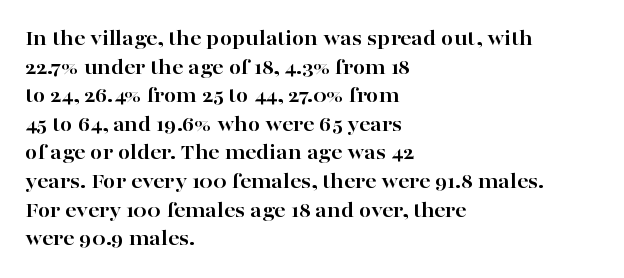
Q: Is the text bold? A: Yes.
Q: Is the text italic (slanted)? A: No, it is upright.
Q: Is the text underlined? A: No.
Q: How is the paragraph aligned? A: Left-aligned.
Q: Is the spacing between letters normal or unusually wide? A: Normal.
Q: Is the spacing between lines tight, normal or loose? A: Normal.
